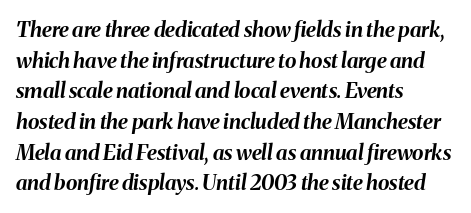
{"italic": "yes", "lean": "right", "slant_degrees": 8, "bold": "yes", "underline": "no", "align": "left", "line_spacing": "normal", "line_spacing_ratio": 1.46, "letter_spacing": "normal", "letter_spacing_em": 0.0, "glyph_px": 21}
